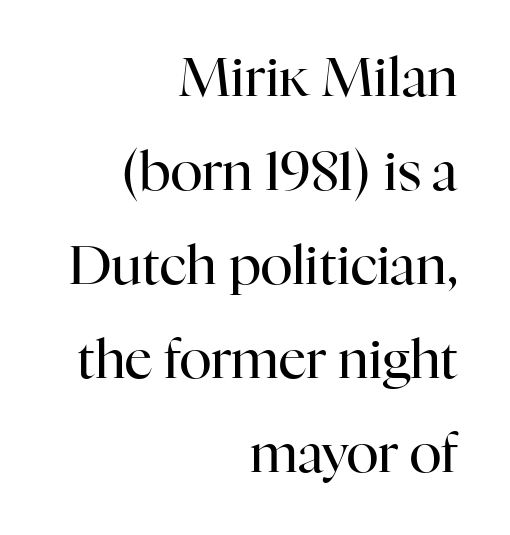
{"serif": "yes", "italic": "no", "bold": "no", "weight": "regular", "width": "normal", "stroke_contrast": "high", "x_height": "medium", "monospaced": "no", "underline": "no", "align": "right", "line_spacing_ratio": 1.74, "letter_spacing": "normal", "letter_spacing_em": 0.0, "glyph_px": 54}
